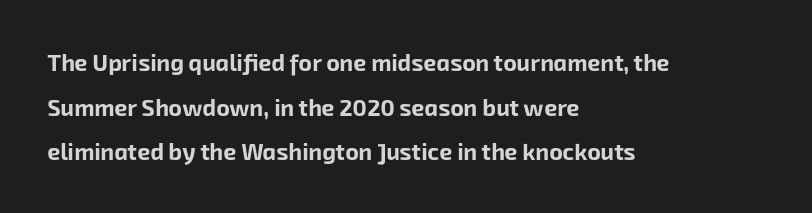
{"bold": "yes", "underline": "no", "align": "left", "line_spacing": "loose", "line_spacing_ratio": 1.94, "letter_spacing": "normal", "letter_spacing_em": 0.0, "glyph_px": 23}
